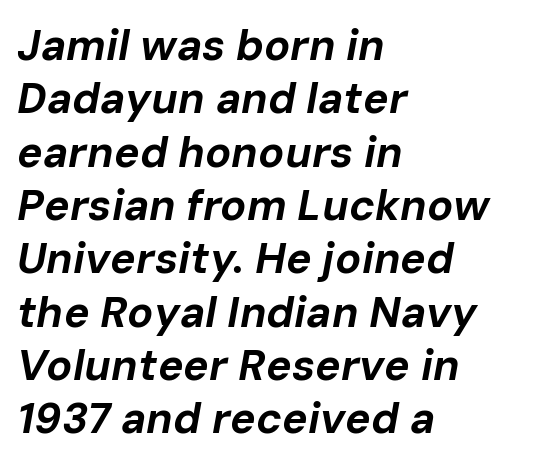
The setting favours the left margin, as ordinary paragraphs usually do. Observe the ordinary spacing: letters are neighbours, not strangers. The specimen reads as italic at a glance. Just letters on the line, the space beneath them empty. The letters advance in unequal steps, a hallmark of proportional type. These words are printed bold, with thick strokes throughout.
